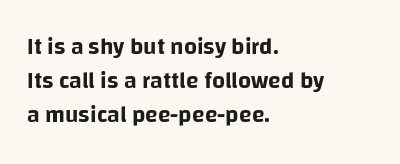
Q: Is the text italic (slanted)? A: No, it is upright.
Q: Is the text underlined? A: No.
Q: How is the paragraph aligned? A: Left-aligned.
Q: Is the spacing between letters normal or unusually wide? A: Normal.
Q: Is the spacing between lines tight, normal or loose? A: Normal.
